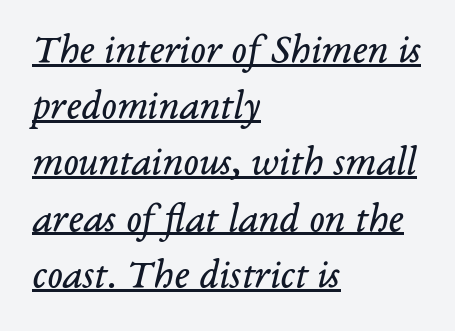
Characters are canted at an angle relative to the baseline's perpendicular. Each letter keeps its own natural width here, so spacing adapts to shape. Old-style or modern, the face here clearly has serifs. The designer left line spacing at the default. Notice how a bar underscores the lettering throughout. The weight would be labelled regular, book, light, or lighter still.
